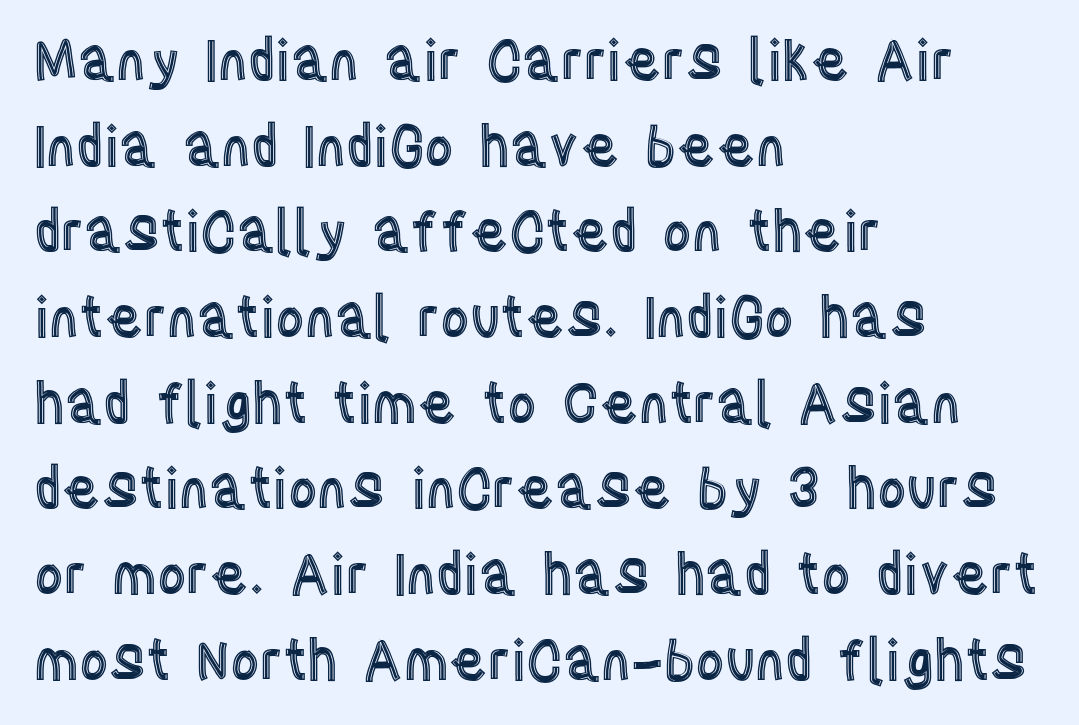
These lines stack with their left ends in a neat column. How are the letters spaced? Ordinarily, with no added tracking. If you drew a line through each stem, it would be perfectly vertical. A bare baseline throughout the passage. The passage shown is typed in a proportional face where columns would drift. Interline gaps are of average width in this sample.
